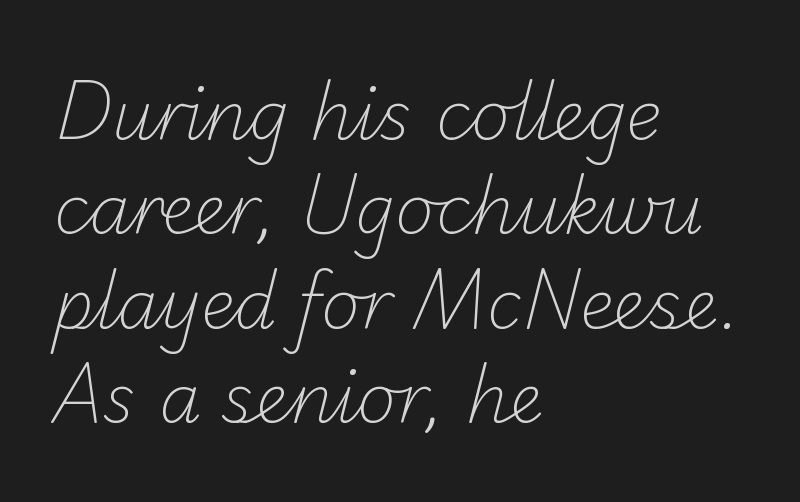
Q: Is the text bold? A: No.
Q: Is the typeface a serif or a sans-serif typeface? A: Sans-serif.
Q: Is the text underlined? A: No.
Q: How is the paragraph aligned? A: Left-aligned.
Q: Is the spacing between letters normal or unusually wide? A: Normal.
Q: Is the spacing between lines tight, normal or loose? A: Normal.
Q: Width (condensed, normal, or wide)? A: Normal.
Q: Stroke contrast? A: Low.
Q: x-height? A: Small.
Q: Monospaced? A: No.
